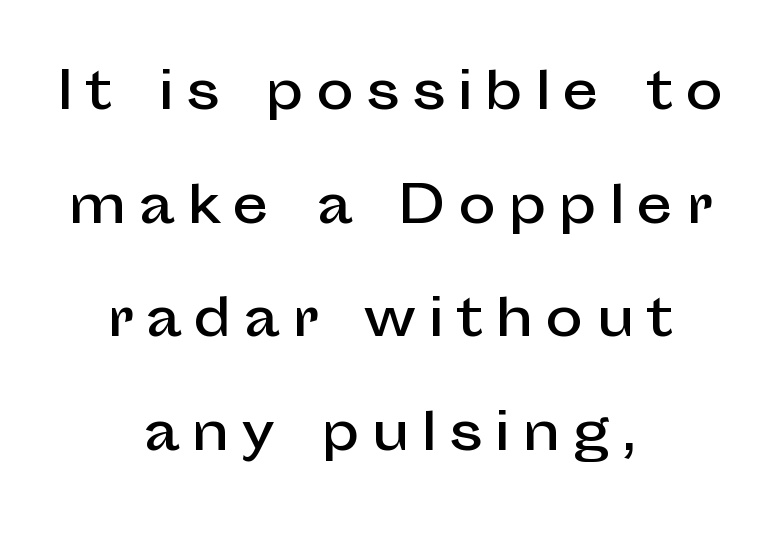
The image shows 51 px sans-serif type, upright; set centered, loose line spacing (2.23x), unusually wide letter spacing (+0.24 em), not underlined; low stroke contrast and a medium x-height.
